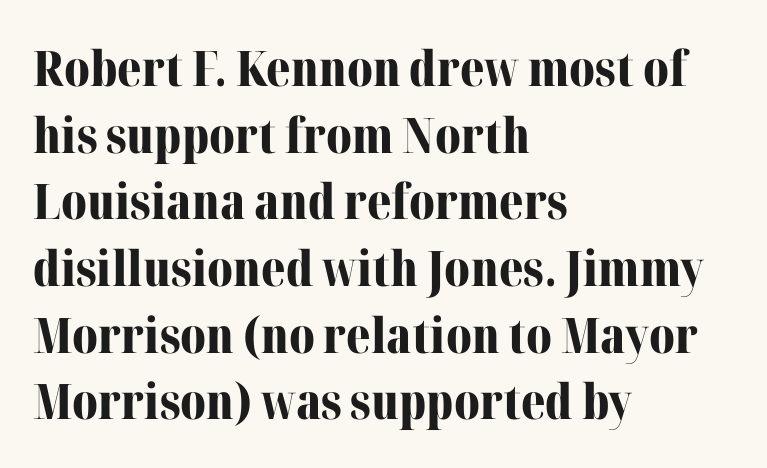
A typesetter would call this zero additional tracking. What kind of face is this? One with serifs. A typesetter would call this proportional, since set widths differ per character. Reading down the block, your eye returns to a fixed left position each line. These words are printed bold, with thick strokes throughout. Underlining? Definitely not there.
